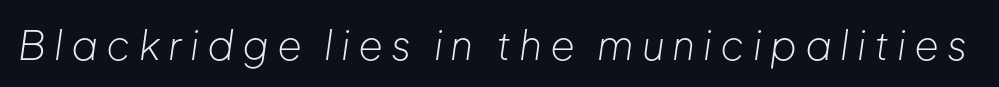
The image shows 40 px light type, italic (leaning right); set unusually wide letter spacing (+0.2 em), not underlined; low stroke contrast and a medium x-height.
